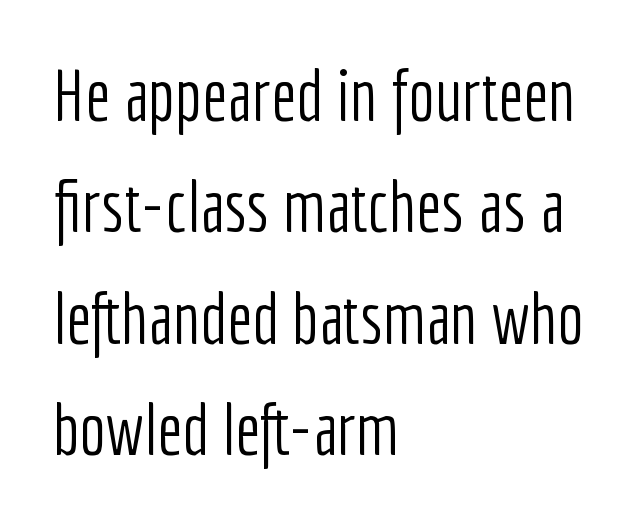
{"serif": "no", "italic": "no", "bold": "no", "weight": "light", "width": "condensed", "stroke_contrast": "low", "x_height": "medium", "monospaced": "no", "underline": "no", "align": "left", "line_spacing": "normal", "line_spacing_ratio": 1.57, "letter_spacing": "normal", "letter_spacing_em": 0.0, "glyph_px": 71}
